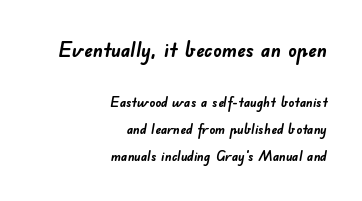
The vertical gap from one line to the next is large. This sample uses plain, unmodified letter spacing. Here the first block reads like a headline and the second like body copy. Does the weight exceed regular? Yes, all the way to bold. Letters rest on an invisible, unmarked baseline.
